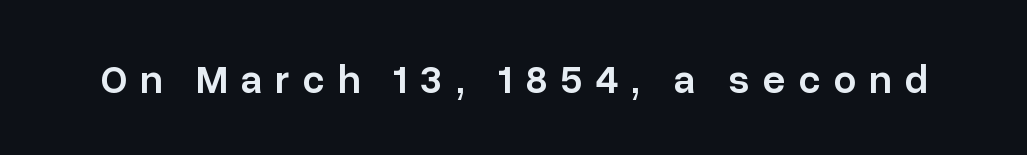
{"serif": "no", "italic": "no", "bold": "semi", "weight": "semibold", "width": "normal", "stroke_contrast": "low", "x_height": "medium", "monospaced": "no", "underline": "no", "letter_spacing": "wide", "letter_spacing_em": 0.32, "glyph_px": 40}
